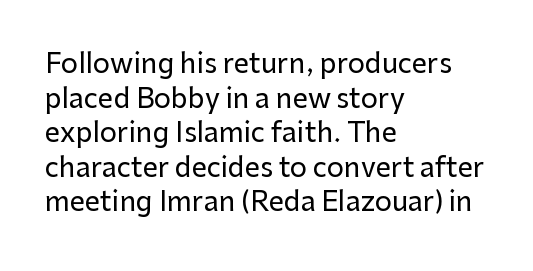
The image shows 27 px text type, upright; set left-aligned, normal line spacing (1.28x), normal letter spacing, not underlined.
